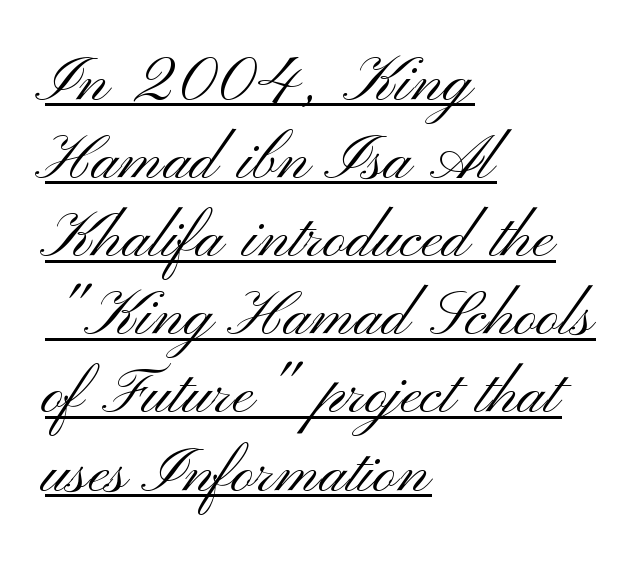
Q: Is the text bold? A: No.
Q: Is the text italic (slanted)? A: Yes.
Q: Is the typeface a serif or a sans-serif typeface? A: Sans-serif.
Q: Is the text underlined? A: Yes.
Q: How is the paragraph aligned? A: Left-aligned.
Q: Is the spacing between letters normal or unusually wide? A: Normal.
Q: Width (condensed, normal, or wide)? A: Wide.
Q: Stroke contrast? A: Medium.
Q: x-height? A: Small.
Q: Monospaced? A: No.
